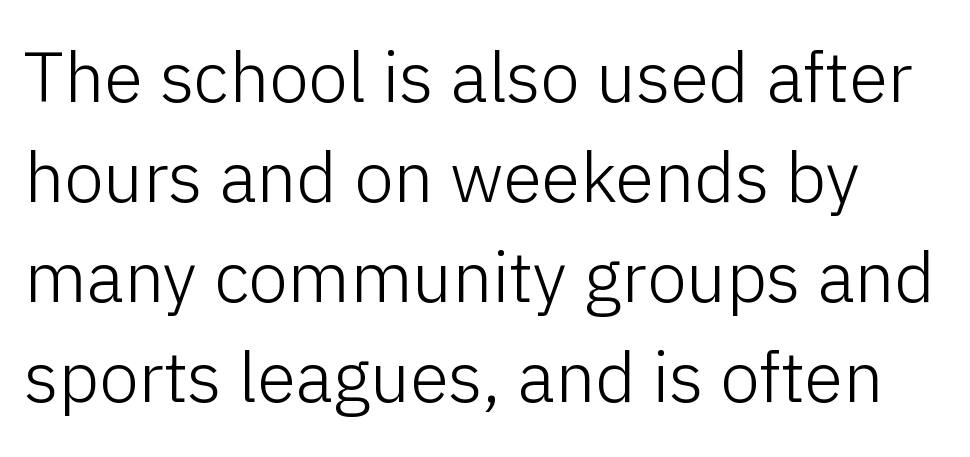
You could not count columns in this text — the font is proportionally spaced. Each letter's strokes conclude bluntly, with no projecting serifs. The letters stand straight up with perfectly vertical stems. The letters sit at their default tracking, neither squeezed nor spread. Underlining? Definitely not there. The leading is moderate, giving the passage an even texture.
